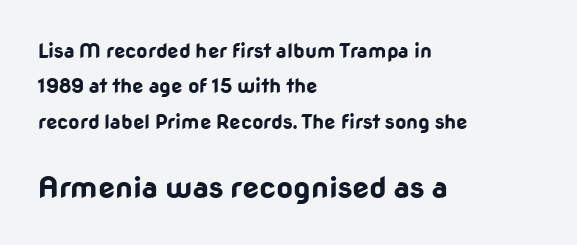
A typesetter would call this zero additional tracking. Strokes here are thick enough to call this a true bold. Which margin do the lines hug? The left one — the right edge is uneven. You can tell it's not italic because the verticals are truly vertical. Spacing verdict: proportional, widths tailored to each character. The rendering enlarges the type as you move from the upper chunk to the lower.
